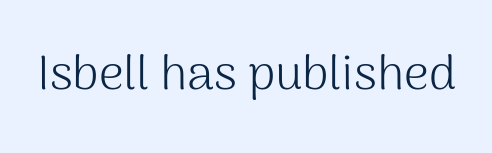
The image shows 49 px light sans-serif type, upright; set normal letter spacing, not underlined; medium stroke contrast and a medium x-height.
